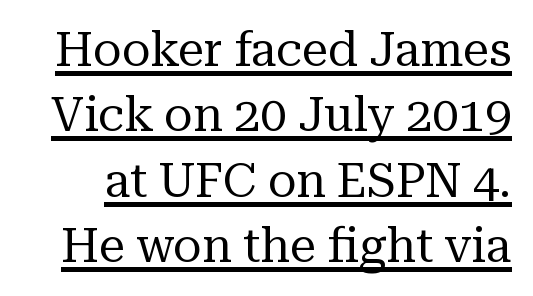
The image shows 47 px regular-weight serif type, upright; set normal line spacing (1.39x), normal letter spacing, underlined; medium stroke contrast and a medium x-height.
